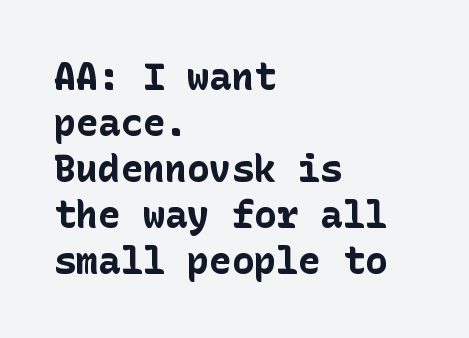
{"serif": "no", "italic": "no", "bold": "yes", "weight": "bold", "width": "normal", "stroke_contrast": "low", "x_height": "medium", "underline": "no", "align": "left", "line_spacing_ratio": 1.24, "letter_spacing": "normal", "letter_spacing_em": 0.0, "glyph_px": 37}
